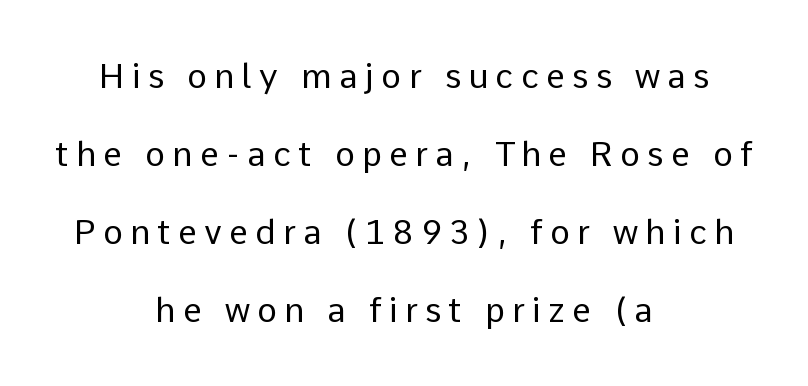
Q: Is the text bold? A: No.
Q: Is the text italic (slanted)? A: No, it is upright.
Q: Is the typeface a serif or a sans-serif typeface? A: Sans-serif.
Q: Is the text underlined? A: No.
Q: How is the paragraph aligned? A: Centered.
Q: Is the spacing between letters normal or unusually wide? A: Unusually wide.
Q: Is the spacing between lines tight, normal or loose? A: Loose.
Q: Width (condensed, normal, or wide)? A: Normal.
Q: Stroke contrast? A: Low.
Q: x-height? A: Medium.
Q: Monospaced? A: No.
